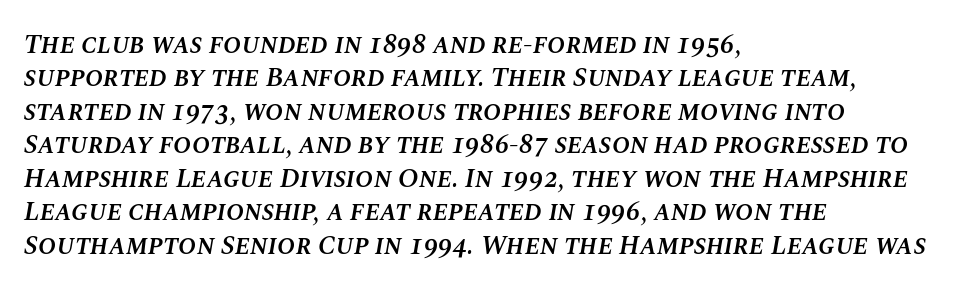
The image shows 27 px text type, italic (leaning right); set left-aligned, line spacing 1.24x, normal letter spacing, not underlined.
